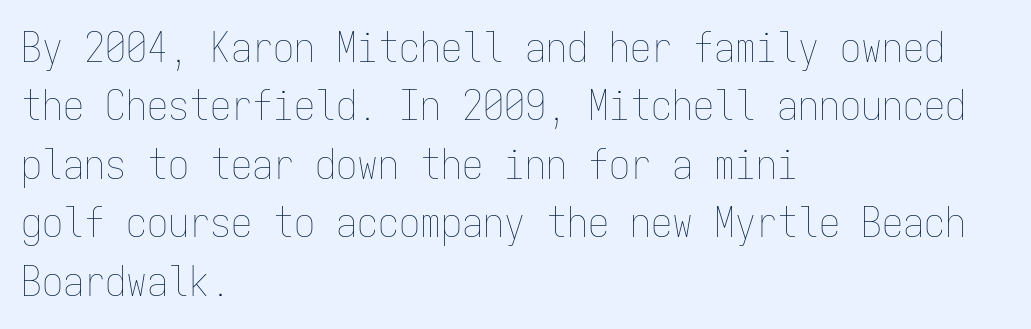
The image shows 42 px thin, condensed type, upright, monospaced; set left-aligned, normal line spacing (1.39x), normal letter spacing, not underlined; low stroke contrast and a medium x-height.
